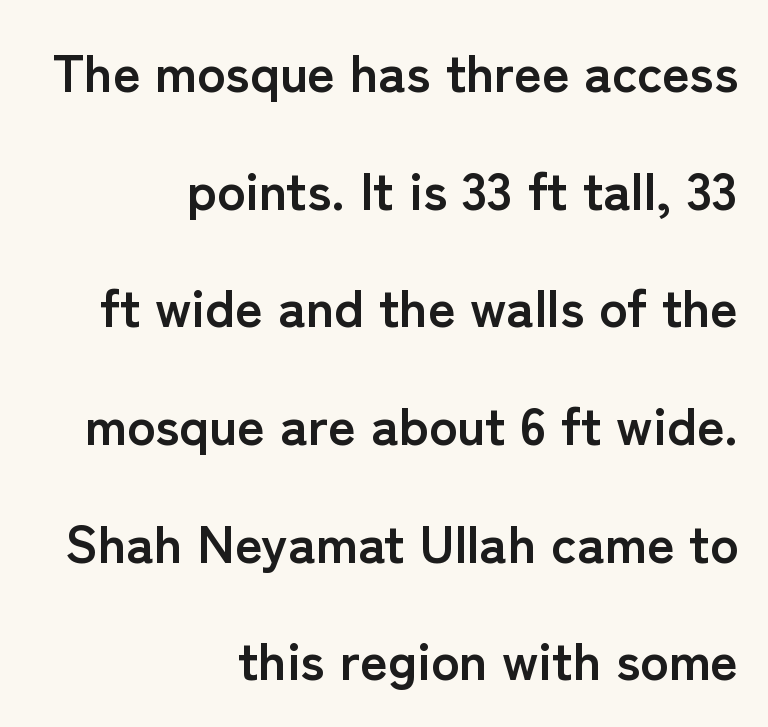
The letters advance in unequal steps, a hallmark of proportional type. Observe the ordinary spacing: letters are neighbours, not strangers. These lines stand farther apart than default settings would place them. Stroke terminals: plain, sans-serif.
